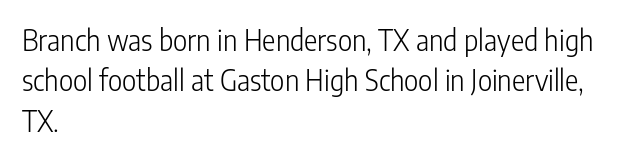
{"serif": "no", "italic": "no", "bold": "no", "weight": "light", "width": "condensed", "stroke_contrast": "low", "x_height": "medium", "monospaced": "no", "underline": "no", "align": "left", "line_spacing": "normal", "line_spacing_ratio": 1.44, "letter_spacing": "normal", "letter_spacing_em": 0.0, "glyph_px": 28}
